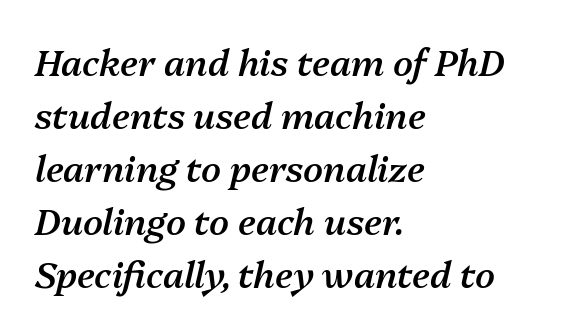
{"italic": "yes", "lean": "right", "slant_degrees": 13, "bold": "semi", "weight": "semibold", "width": "normal", "stroke_contrast": "medium", "x_height": "medium", "monospaced": "no", "underline": "no", "align": "left", "line_spacing": "normal", "line_spacing_ratio": 1.47, "letter_spacing": "normal", "letter_spacing_em": 0.0, "glyph_px": 36}
